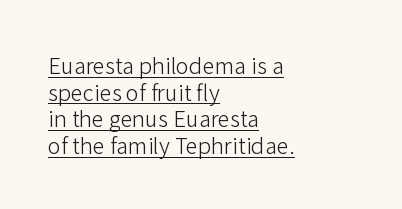
The image shows 22 px text type, upright; set left-aligned, line spacing 1.21x, normal letter spacing, underlined.
